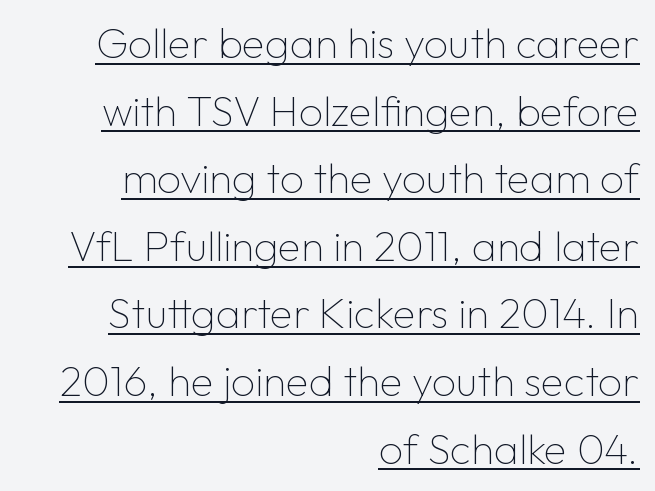
{"serif": "no", "italic": "no", "bold": "no", "weight": "thin", "width": "normal", "stroke_contrast": "low", "x_height": "medium", "monospaced": "no", "underline": "yes", "align": "right", "line_spacing": "normal", "line_spacing_ratio": 1.61, "letter_spacing": "normal", "letter_spacing_em": 0.0, "glyph_px": 42}
